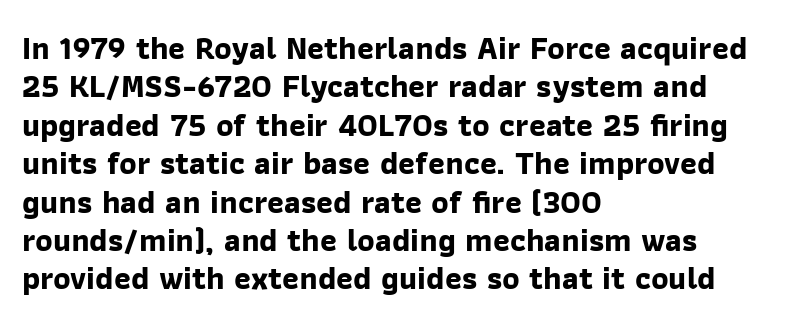
The image shows 32 px bold sans-serif type; set left-aligned, line spacing 1.2x, normal letter spacing, not underlined; low stroke contrast and a medium x-height.
